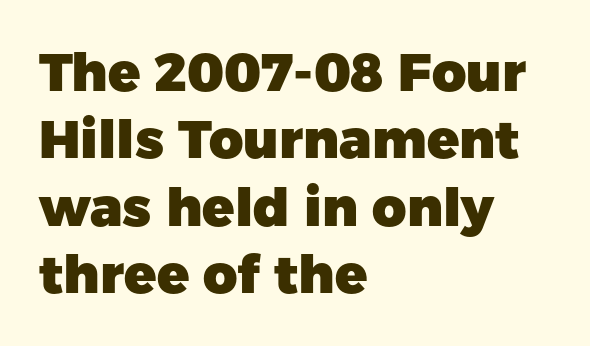
Q: Is the text bold? A: Yes.
Q: Is the text italic (slanted)? A: No, it is upright.
Q: Is the typeface a serif or a sans-serif typeface? A: Sans-serif.
Q: Is the text underlined? A: No.
Q: How is the paragraph aligned? A: Left-aligned.
Q: Is the spacing between letters normal or unusually wide? A: Normal.
Q: Is the spacing between lines tight, normal or loose? A: Normal.
Q: Width (condensed, normal, or wide)? A: Normal.
Q: Stroke contrast? A: Low.
Q: x-height? A: Medium.
Q: Monospaced? A: No.
